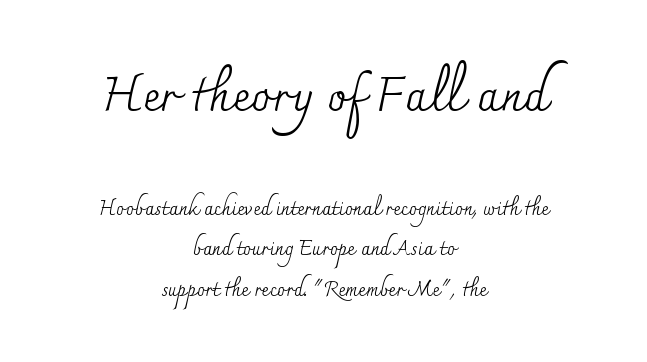
{"serif": "yes", "bold": "no", "weight": "regular", "width": "normal", "stroke_contrast": "medium", "x_height": "small", "monospaced": "no", "underline": "no", "align": "center", "line_spacing": "loose", "line_spacing_ratio": 2.03, "letter_spacing": "normal", "letter_spacing_em": 0.0, "larger_block": "first", "size_ratio": 2.45, "glyph_px": 49}
